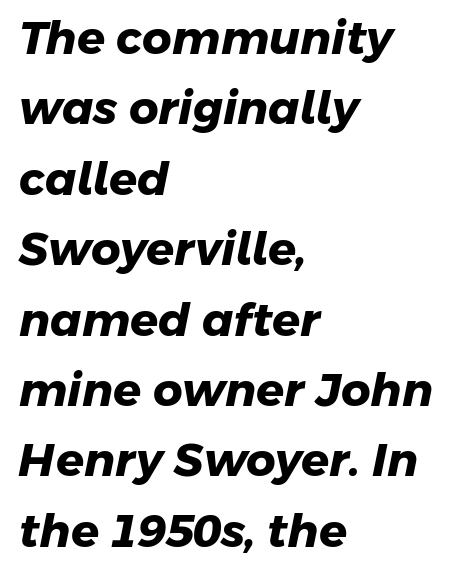
The image shows 46 px heavy sans-serif type; set left-aligned, normal line spacing (1.53x), normal letter spacing, not underlined; low stroke contrast and a medium x-height.
